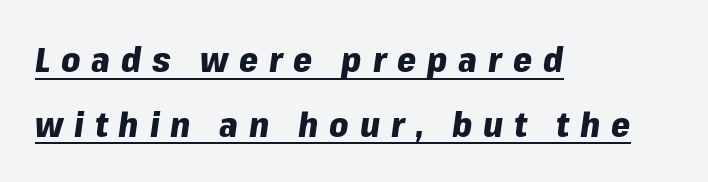
The line-height multiplier appears high, well above default. Notice how thick the strokes are: this is what a full bold looks like. Every word sits above its own underline. Letter spacing: wide.
